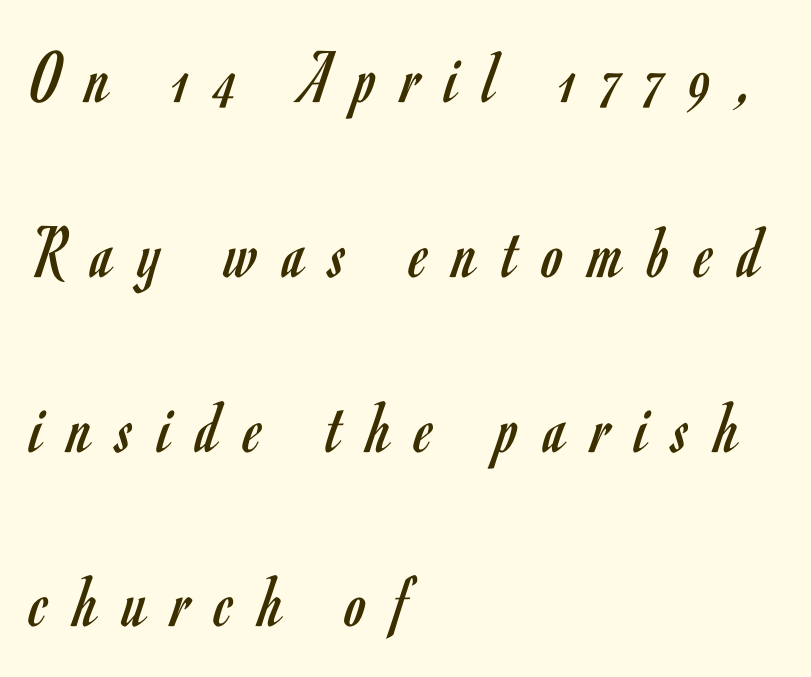
Q: Is the text bold? A: No.
Q: Is the text italic (slanted)? A: Yes.
Q: Is the typeface a serif or a sans-serif typeface? A: Sans-serif.
Q: Is the text underlined? A: No.
Q: How is the paragraph aligned? A: Left-aligned.
Q: Is the spacing between letters normal or unusually wide? A: Unusually wide.
Q: Is the spacing between lines tight, normal or loose? A: Loose.
Q: Width (condensed, normal, or wide)? A: Condensed.
Q: Stroke contrast? A: Low.
Q: x-height? A: Small.
Q: Monospaced? A: No.
